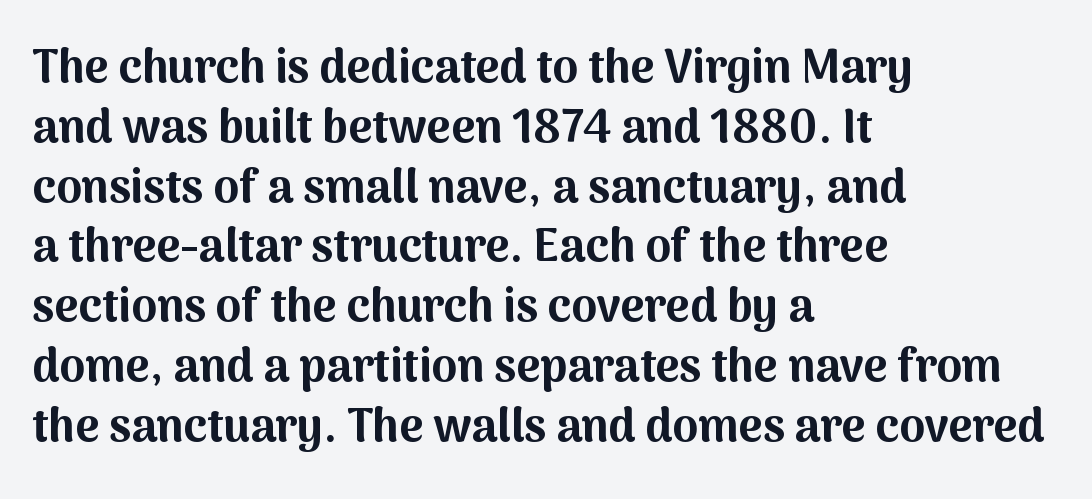
To sum up the face: it is a sans, with no serifs. The gaps between neighbouring characters are ordinary and unremarkable. These lines are rendered in a variable-pitch font. What's the leading like? Ordinary, nothing unusual. Italic: no, the glyphs are upright roman. On the weight axis this lands at bold, roughly 700.
